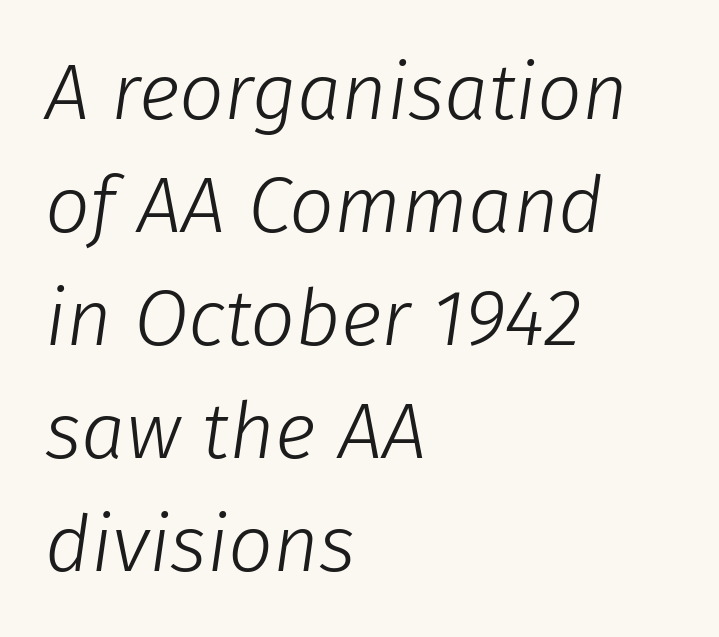
{"italic": "yes", "lean": "right", "slant_degrees": 8, "bold": "no", "weight": "light", "width": "normal", "stroke_contrast": "low", "x_height": "medium", "monospaced": "no", "underline": "no", "align": "left", "line_spacing": "normal", "line_spacing_ratio": 1.43, "letter_spacing": "normal", "letter_spacing_em": 0.0, "glyph_px": 79}
